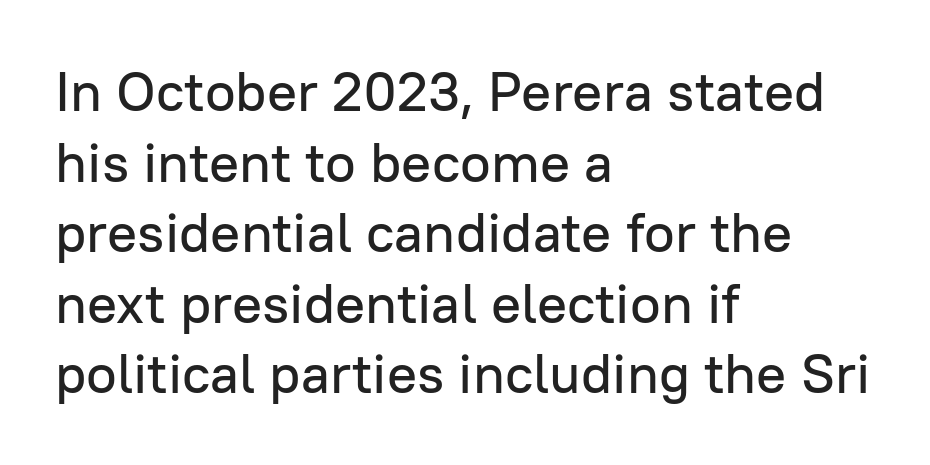
The image shows 56 px sans-serif type, upright; set left-aligned, normal line spacing (1.26x), normal letter spacing, not underlined; low stroke contrast and a medium x-height.
